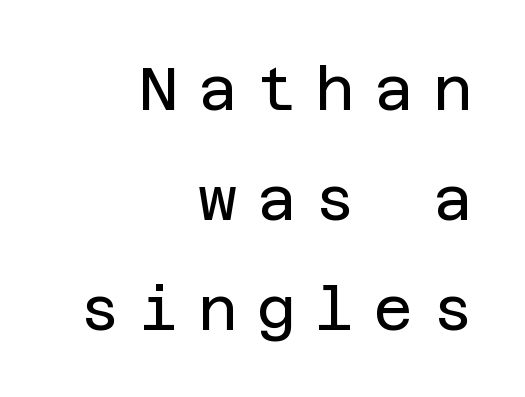
The image shows 60 px regular-weight sans-serif type, upright; set right-aligned, line spacing 1.83x, unusually wide letter spacing (+0.33 em), not underlined; low stroke contrast and a large x-height.
